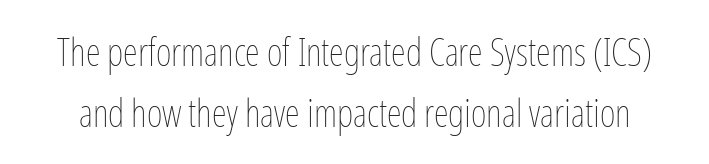
The image shows 38 px thin, condensed type, upright; set normal line spacing (1.6x), normal letter spacing, not underlined; low stroke contrast and a medium x-height.
